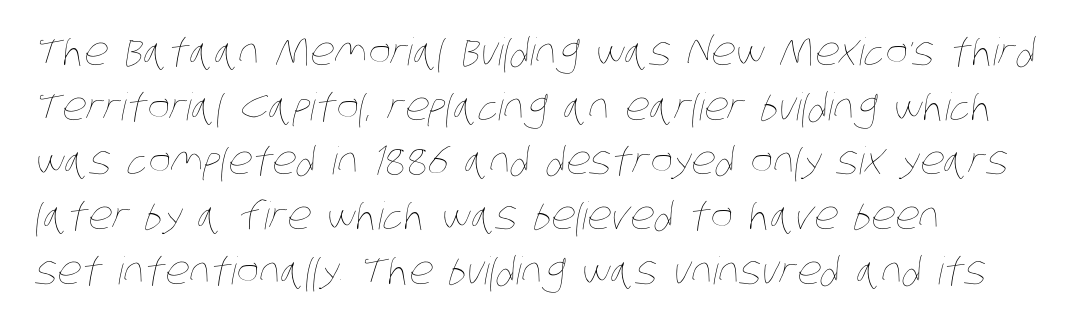
The image shows 38 px thin, condensed type; set left-aligned, normal line spacing (1.44x), normal letter spacing, not underlined; low stroke contrast and a large x-height.
